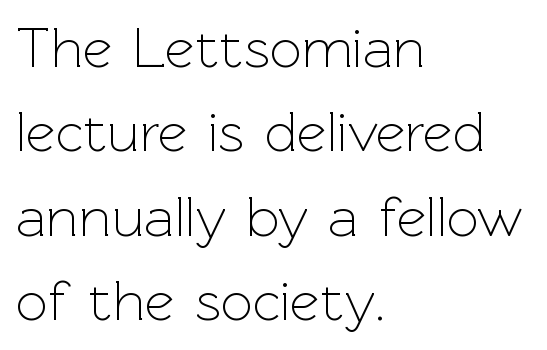
{"serif": "no", "italic": "no", "bold": "no", "weight": "light", "width": "normal", "x_height": "medium", "monospaced": "no", "underline": "no", "align": "left", "line_spacing": "normal", "line_spacing_ratio": 1.48, "letter_spacing": "normal", "letter_spacing_em": 0.0, "glyph_px": 57}
